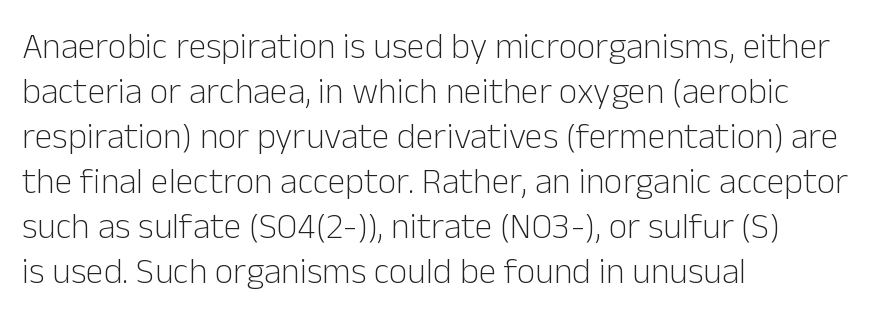
Is the letter spacing exaggerated? No — it looks like the ordinary default. All the whitespace from short lines collects on the right. Upright lettering throughout. The zone under the glyphs is completely vacant.
